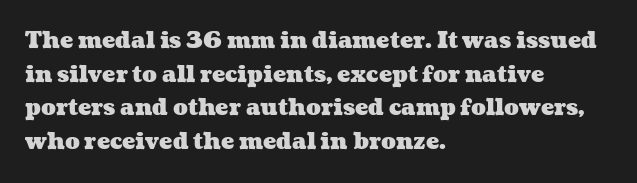
The image shows 22 px bold type; set left-aligned, normal line spacing (1.53x), normal letter spacing, not underlined.
